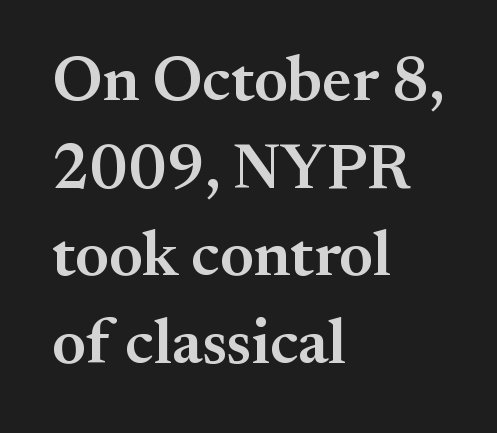
The image shows 64 px semibold serif type, upright; set left-aligned, normal line spacing (1.37x), normal letter spacing, not underlined; medium stroke contrast and a small x-height.
